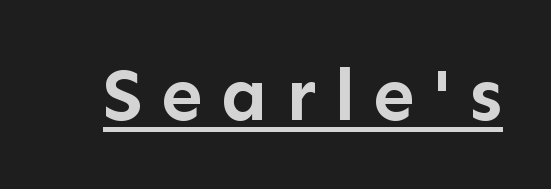
The image shows 75 px semibold sans-serif type, upright; set unusually wide letter spacing (+0.24 em), underlined; low stroke contrast and a medium x-height.
